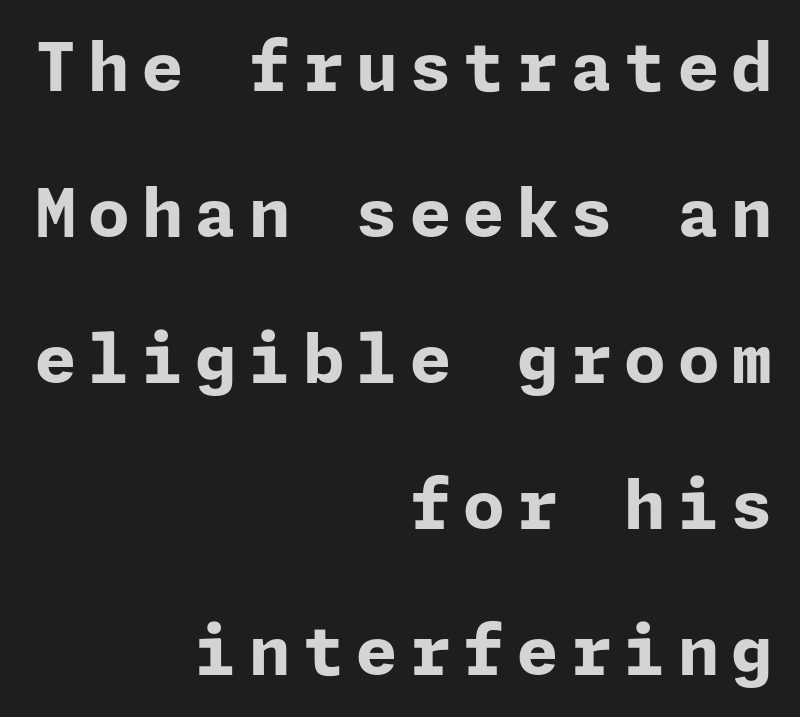
The image shows 67 px bold sans-serif type, upright; set right-aligned, loose line spacing (2.18x), not underlined; low stroke contrast and a medium x-height.
